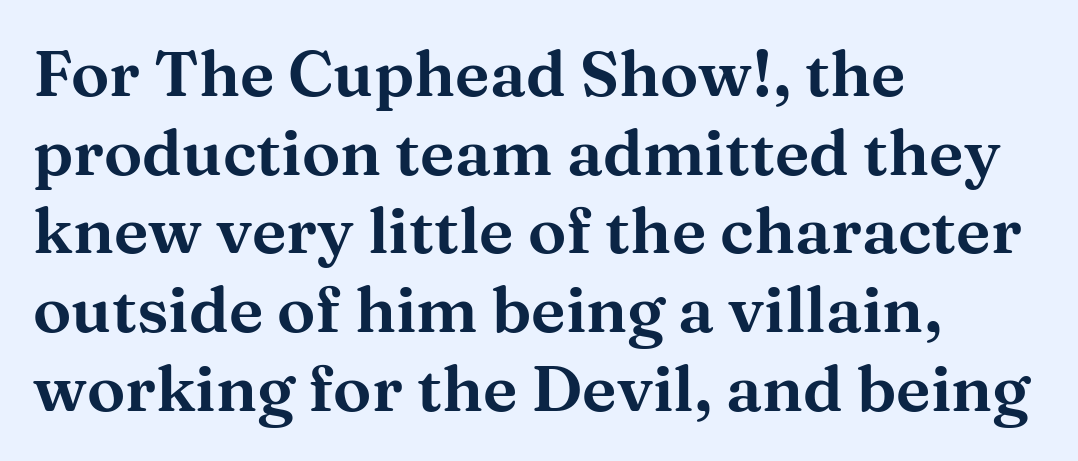
Q: Is the text italic (slanted)? A: No, it is upright.
Q: Is the typeface a serif or a sans-serif typeface? A: Serif.
Q: Is the text underlined? A: No.
Q: How is the paragraph aligned? A: Left-aligned.
Q: Is the spacing between letters normal or unusually wide? A: Normal.
Q: Width (condensed, normal, or wide)? A: Wide.
Q: Stroke contrast? A: Medium.
Q: x-height? A: Medium.
Q: Monospaced? A: No.
